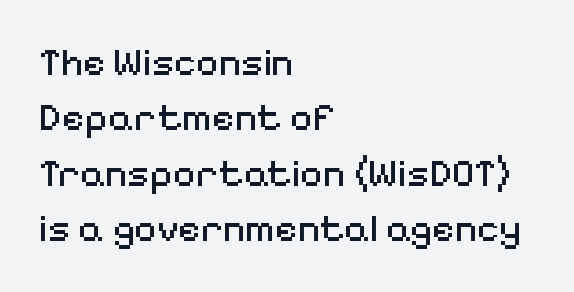
Reading down the block, your eye returns to a fixed left position each line. A clean baseline with only descenders dipping below it. You can tell it's not italic because the verticals are truly vertical. Weight: regular or lighter. Varying glyph widths throughout — classic text-font behaviour. Each letter's strokes conclude bluntly, with no projecting serifs.
